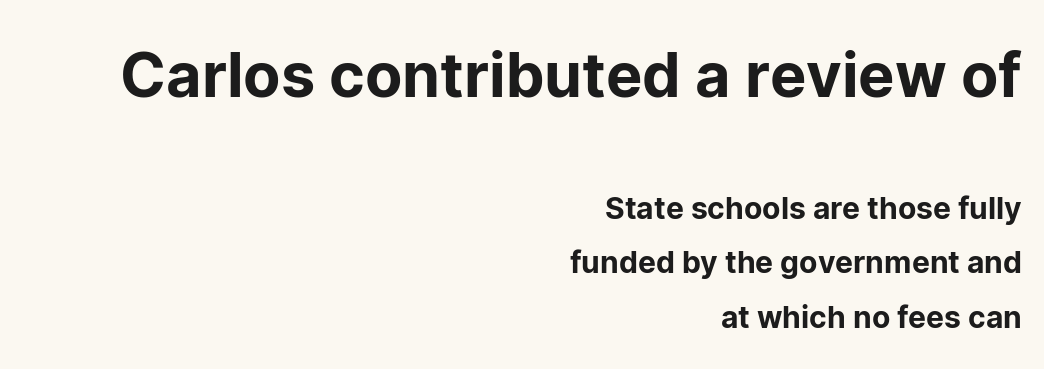
In terms of letterspacing, this is plain default setting. The type family on display is of the sans-serif kind. Of the two passages, the one on top uses the larger point size. The typesetter chose a ragged-left arrangement here. The string is rendered with underlining switched off.
